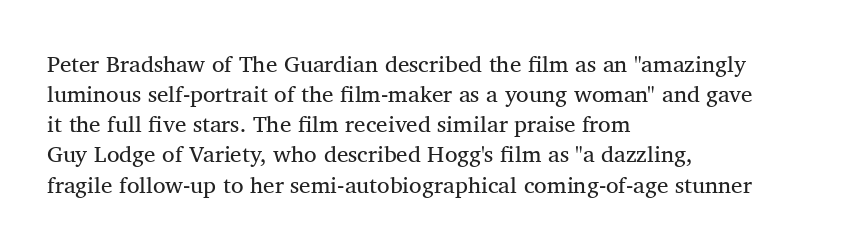
The image shows 23 px text type, upright; set left-aligned, normal line spacing (1.31x), normal letter spacing, not underlined.
